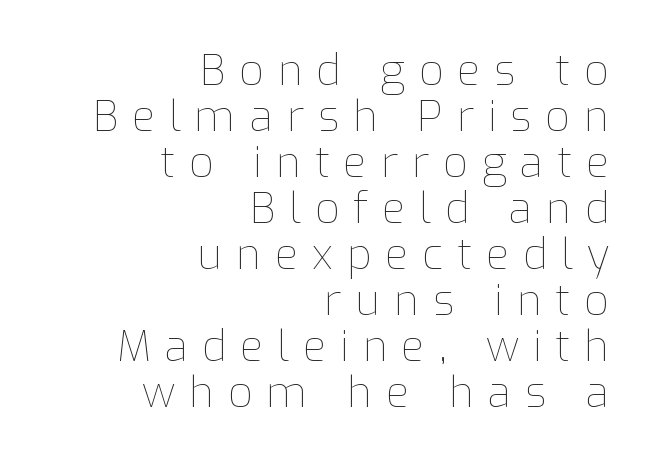
Q: Is the text bold? A: No.
Q: Is the text italic (slanted)? A: No, it is upright.
Q: Is the text underlined? A: No.
Q: How is the paragraph aligned? A: Right-aligned.
Q: Is the spacing between letters normal or unusually wide? A: Unusually wide.
Q: Is the spacing between lines tight, normal or loose? A: Tight.
Q: Width (condensed, normal, or wide)? A: Normal.
Q: Stroke contrast? A: Low.
Q: x-height? A: Medium.
Q: Monospaced? A: No.
